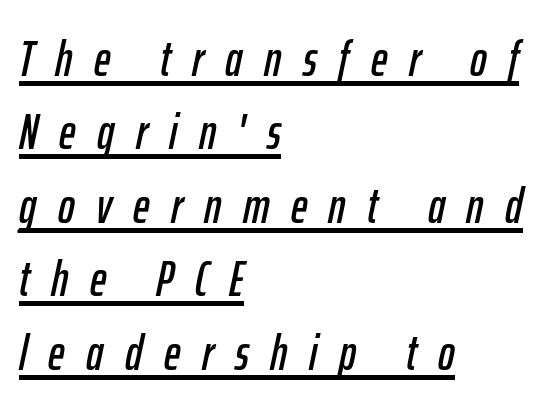
The typography opts for an oblique posture over an upright one. Note the varied advance widths — an 'i' is clearly narrower than an 'm'. Substantial extra tracking has been applied to these lines. The rendering uses a moderate line-height, typical for paragraphs. In CSS terms this would be text-align: left.
